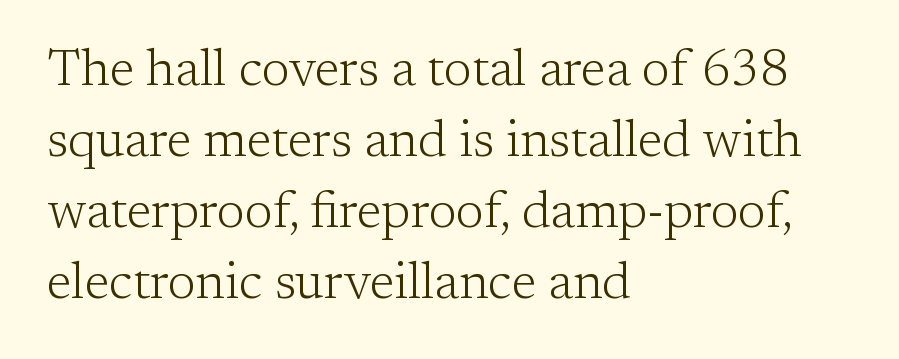
{"serif": "yes", "italic": "no", "bold": "no", "weight": "light", "width": "normal", "stroke_contrast": "low", "x_height": "medium", "monospaced": "no", "underline": "no", "align": "left", "line_spacing": "normal", "line_spacing_ratio": 1.39, "letter_spacing": "normal", "letter_spacing_em": 0.0, "glyph_px": 51}
